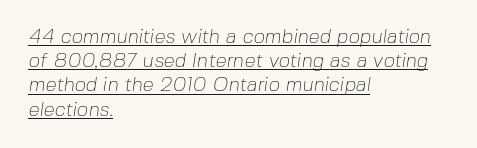
The image shows 20 px text type; set left-aligned, line spacing 1.21x, normal letter spacing, underlined.
